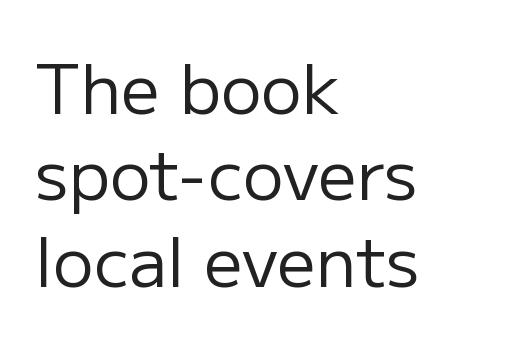
{"serif": "no", "italic": "no", "bold": "no", "weight": "regular", "width": "normal", "stroke_contrast": "low", "x_height": "medium", "monospaced": "no", "underline": "no", "align": "left", "line_spacing": "normal", "line_spacing_ratio": 1.27, "letter_spacing": "normal", "letter_spacing_em": 0.0, "glyph_px": 68}
